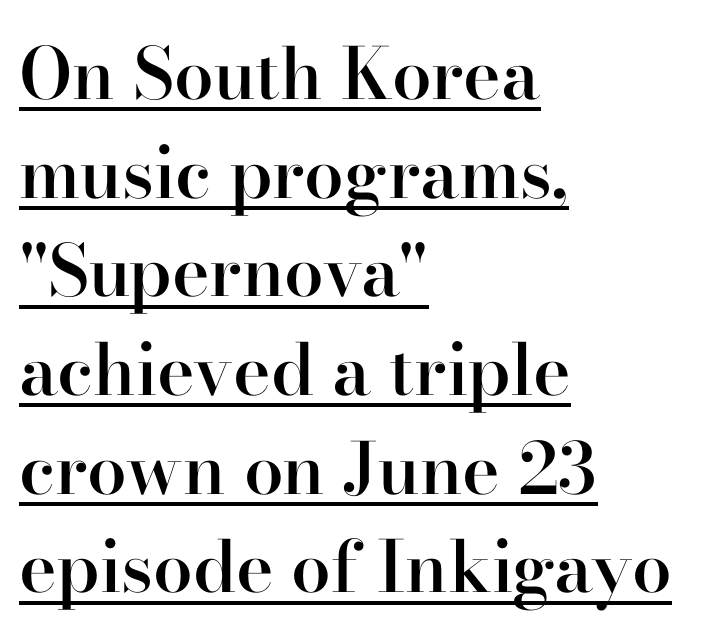
Q: Is the text bold? A: Semi-bold.
Q: Is the text italic (slanted)? A: No, it is upright.
Q: Is the typeface a serif or a sans-serif typeface? A: Serif.
Q: Is the text underlined? A: Yes.
Q: How is the paragraph aligned? A: Left-aligned.
Q: Is the spacing between letters normal or unusually wide? A: Normal.
Q: Is the spacing between lines tight, normal or loose? A: Normal.
Q: Width (condensed, normal, or wide)? A: Normal.
Q: Stroke contrast? A: High.
Q: x-height? A: Small.
Q: Monospaced? A: No.
